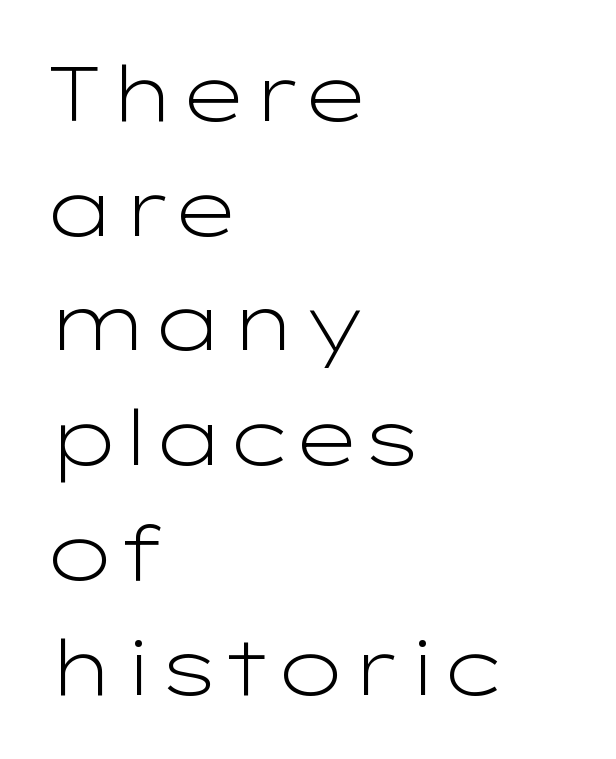
Varying glyph widths throughout — classic text-font behaviour. Descenders are the only things crossing below the line. Here the glyphs are tracked normally, forming tight word shapes. This sample is left-justified, so line endings fall wherever the words run out. Tall strokes in this sample are plumb rather than angled. These glyphs show unthickened strokes, regular width or finer.
